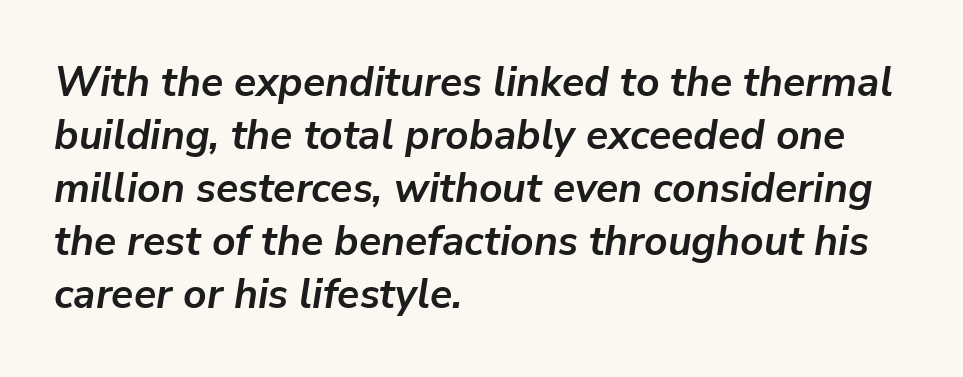
The image shows 41 px semibold type, italic (leaning right); set left-aligned, normal line spacing (1.29x), normal letter spacing, not underlined; low stroke contrast and a medium x-height.
